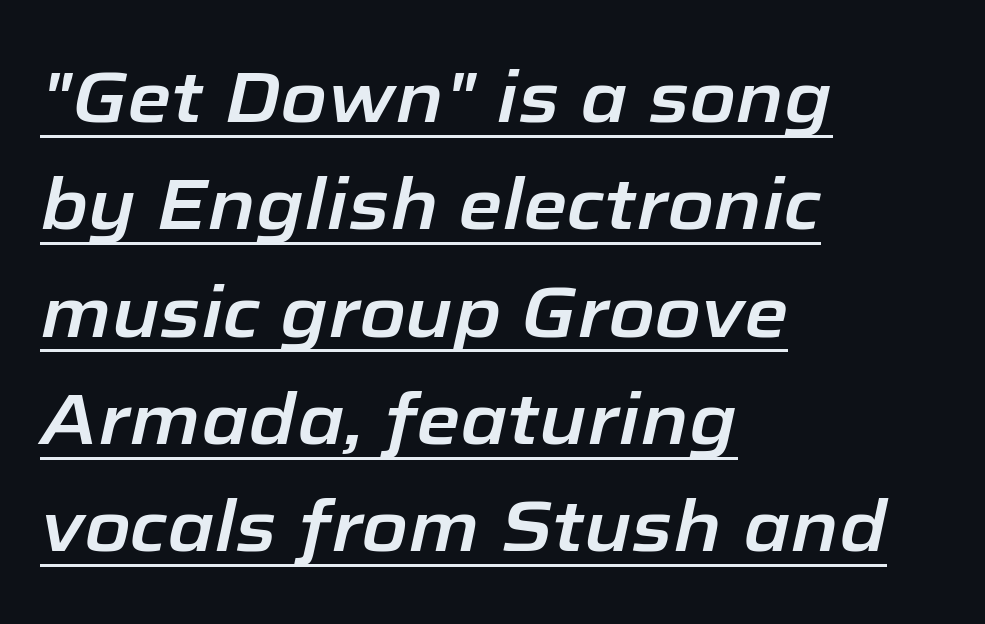
Q: Is the text italic (slanted)? A: Yes, it leans right by about 12 degrees.
Q: Is the text underlined? A: Yes.
Q: How is the paragraph aligned? A: Left-aligned.
Q: Is the spacing between letters normal or unusually wide? A: Normal.
Q: Is the spacing between lines tight, normal or loose? A: Normal.
Q: Width (condensed, normal, or wide)? A: Normal.
Q: Stroke contrast? A: Low.
Q: x-height? A: Medium.
Q: Monospaced? A: No.
